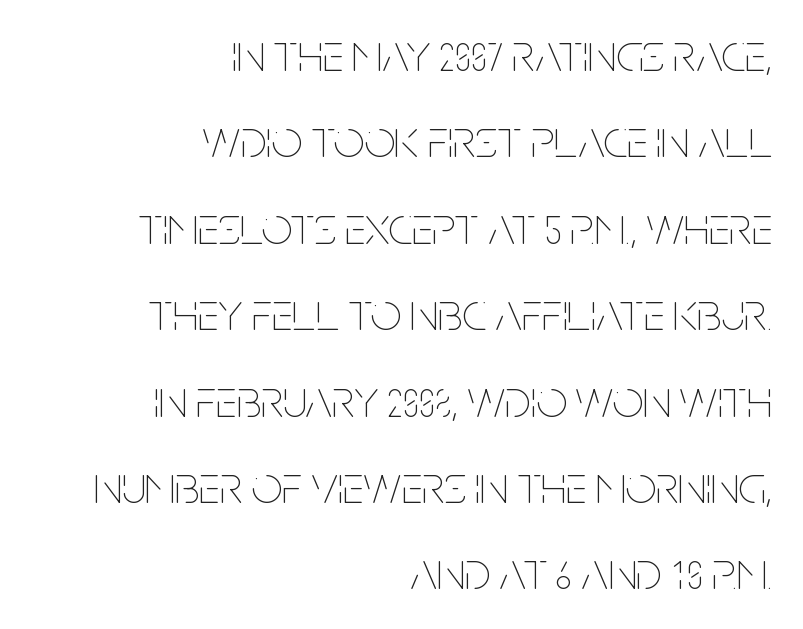
The image shows 54 px thin, condensed type, upright; set right-aligned, normal line spacing (1.6x), normal letter spacing, not underlined; low stroke contrast and a large x-height.
